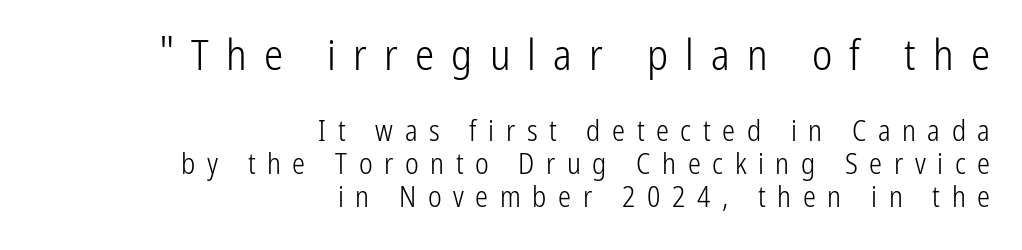
Q: Is the text bold? A: No.
Q: Is the text italic (slanted)? A: No, it is upright.
Q: Is the typeface a serif or a sans-serif typeface? A: Sans-serif.
Q: Is the text underlined? A: No.
Q: How is the paragraph aligned? A: Right-aligned.
Q: Is the spacing between letters normal or unusually wide? A: Unusually wide.
Q: Is the spacing between lines tight, normal or loose? A: Tight.
Q: Which block of text is set in a larger size, the first (top) or the second (bottom)? A: The first (top) one.
Q: Width (condensed, normal, or wide)? A: Condensed.
Q: Stroke contrast? A: Low.
Q: x-height? A: Medium.
Q: Monospaced? A: No.
